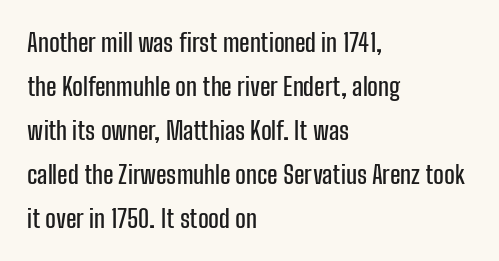
{"italic": "no", "underline": "no", "align": "left", "line_spacing_ratio": 1.76, "letter_spacing": "normal", "letter_spacing_em": 0.0, "glyph_px": 25}
